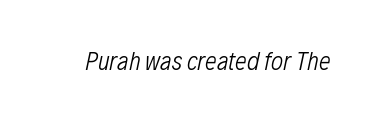
{"italic": "yes", "lean": "right", "slant_degrees": 12, "bold": "no", "underline": "no", "letter_spacing": "normal", "letter_spacing_em": 0.0, "glyph_px": 26}
